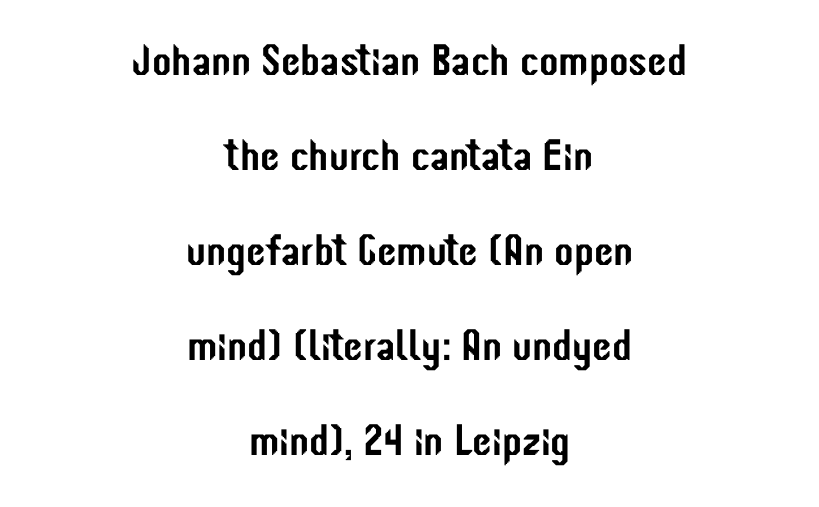
The image shows 44 px condensed sans-serif type, upright; set centered, loose line spacing (2.16x), normal letter spacing, not underlined; low stroke contrast and a medium x-height.
